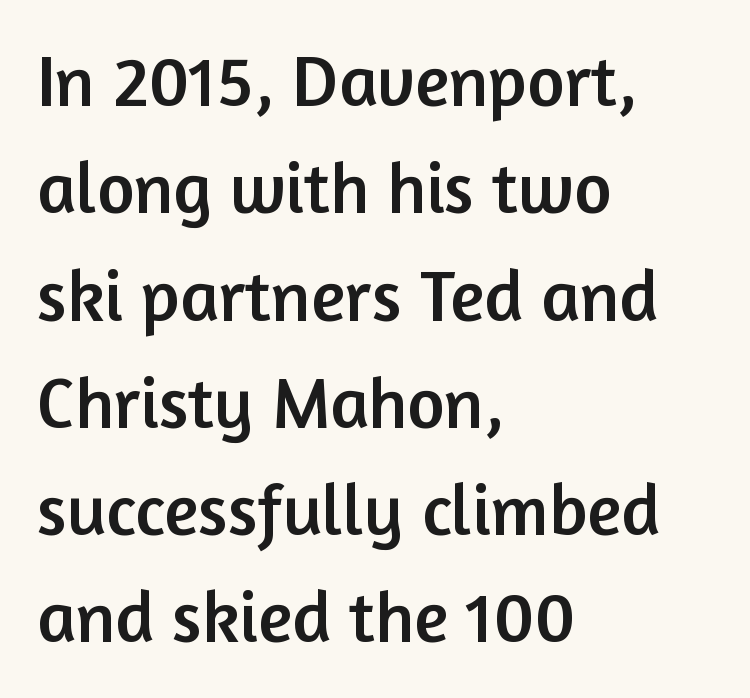
Plain, unruled lines of type. Looks like regular typesetting: each glyph gets only the width it needs. Regarding serifs, this sample does without them. When letters stand straight like this, we call the style roman or upright. How are the letters spaced? Ordinarily, with no added tracking.
